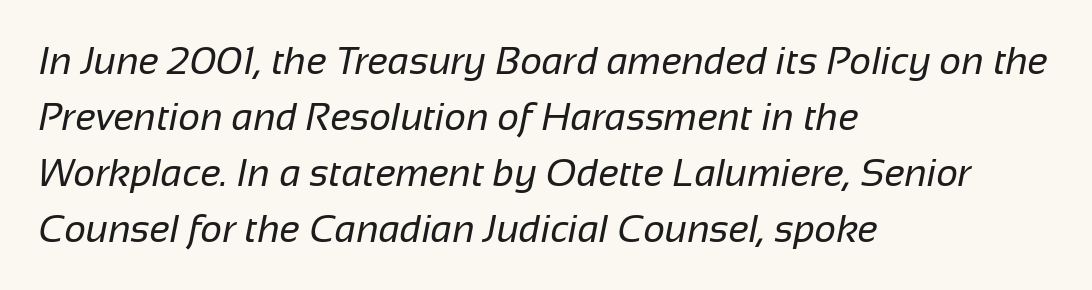
{"serif": "no", "bold": "no", "weight": "regular", "width": "normal", "stroke_contrast": "low", "x_height": "medium", "monospaced": "no", "underline": "no", "align": "left", "line_spacing": "normal", "line_spacing_ratio": 1.47, "letter_spacing": "normal", "letter_spacing_em": 0.0, "glyph_px": 38}
